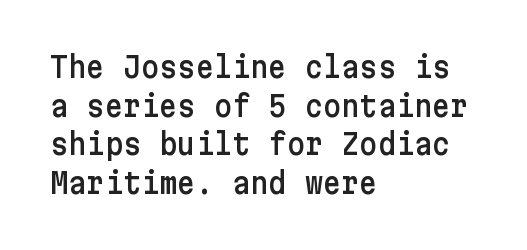
{"serif": "no", "italic": "no", "width": "normal", "stroke_contrast": "low", "x_height": "medium", "underline": "no", "align": "left", "line_spacing": "normal", "line_spacing_ratio": 1.38, "letter_spacing": "normal", "letter_spacing_em": 0.0, "glyph_px": 28}
